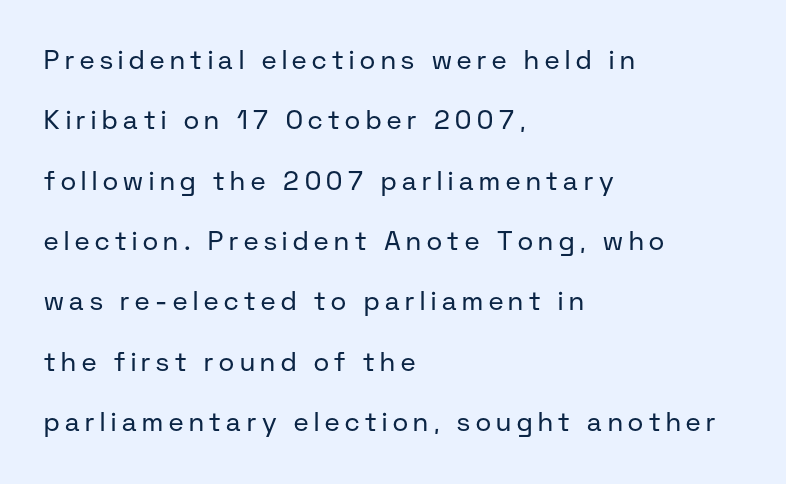
{"italic": "no", "bold": "no", "underline": "no", "align": "left", "line_spacing": "loose", "line_spacing_ratio": 2.32, "letter_spacing": "wide", "letter_spacing_em": 0.22, "glyph_px": 26}
